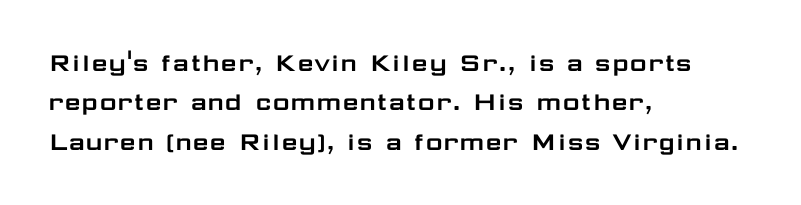
Q: Is the text italic (slanted)? A: No, it is upright.
Q: Is the typeface a serif or a sans-serif typeface? A: Sans-serif.
Q: Is the text underlined? A: No.
Q: How is the paragraph aligned? A: Left-aligned.
Q: Is the spacing between letters normal or unusually wide? A: Normal.
Q: Is the spacing between lines tight, normal or loose? A: Normal.
Q: Width (condensed, normal, or wide)? A: Wide.
Q: Stroke contrast? A: Low.
Q: x-height? A: Medium.
Q: Monospaced? A: No.
